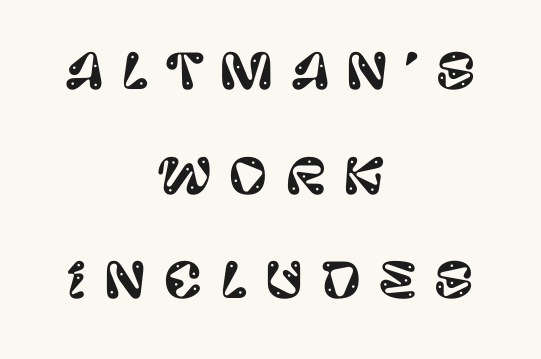
{"serif": "no", "width": "normal", "stroke_contrast": "low", "x_height": "large", "monospaced": "no", "underline": "no", "align": "center", "line_spacing": "loose", "line_spacing_ratio": 2.18, "letter_spacing": "wide", "letter_spacing_em": 0.35, "glyph_px": 48}
